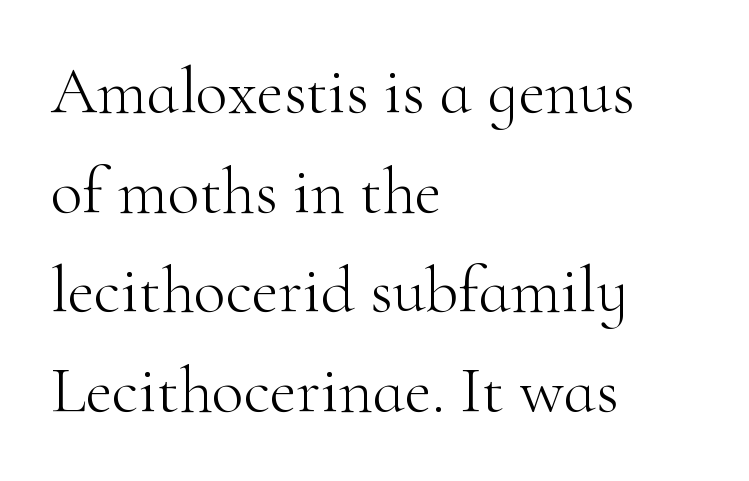
{"serif": "yes", "italic": "no", "bold": "no", "weight": "light", "width": "normal", "stroke_contrast": "high", "x_height": "small", "monospaced": "no", "underline": "no", "align": "left", "line_spacing": "normal", "line_spacing_ratio": 1.51, "letter_spacing": "normal", "letter_spacing_em": 0.0, "glyph_px": 66}
